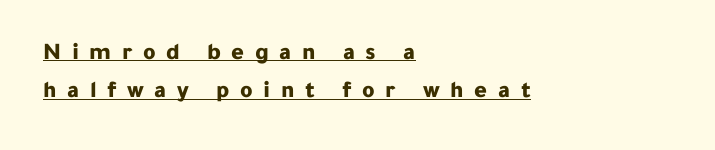
The passage is arranged the way most books set body copy — flush left. Observe the wide spacing: letters keep a clear distance from each other. Has an underline been added? It has. If you drew a line through each stem, it would be perfectly vertical.
